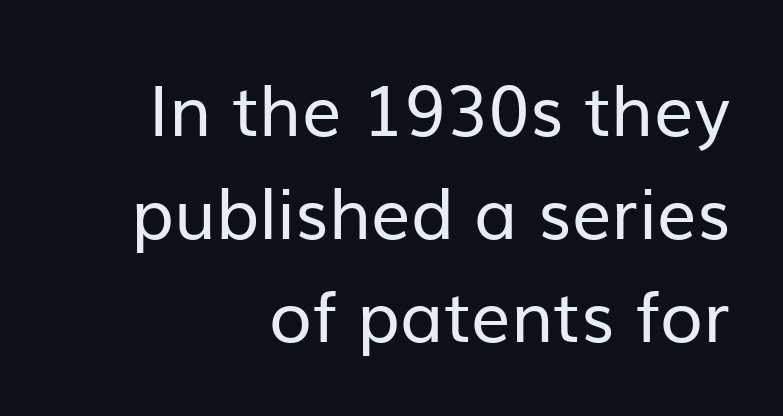
The passage shown is typed in a proportional face where columns would drift. The face used here is a sans, in the tradition of grotesques and geometrics. Weight class: somewhere from thin through regular. A roman cut, with each character standing at attention. Inter-character spacing is left at the font's built-in metrics. Right-aligned paragraph, ragged on the left.
